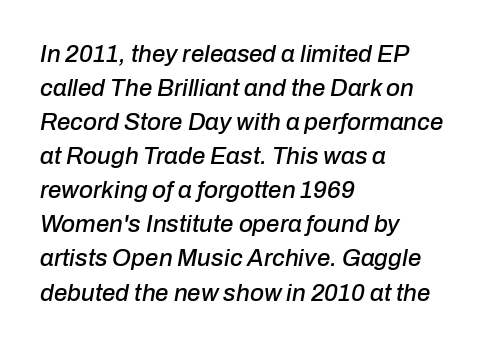
The paragraph shown leans on its left margin. The line texture is even and compact thanks to regular tracking. Plain, unruled lines of type. The lines sit at an ordinary, default distance from one another.
